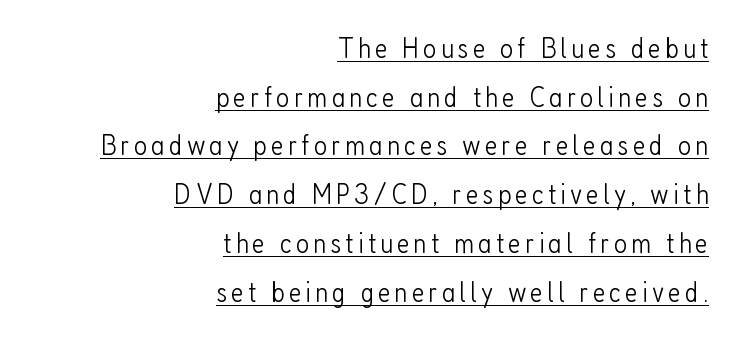
The text was rendered using a sans face with plain stroke endings. Alignment: flush right. Every character sits straight up, as roman type does. Each new line begins a customary step beneath the previous one. What decoration does the sample have? An underline. The letters advance in unequal steps, a hallmark of proportional type.
